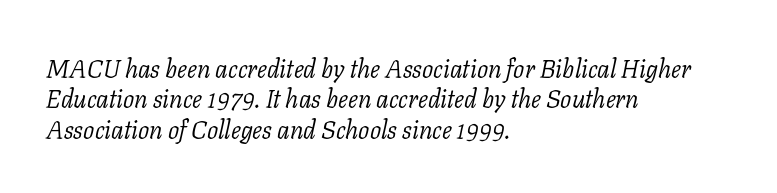
The image shows 25 px text type, italic (leaning right); set left-aligned, line spacing 1.22x, normal letter spacing, not underlined.
